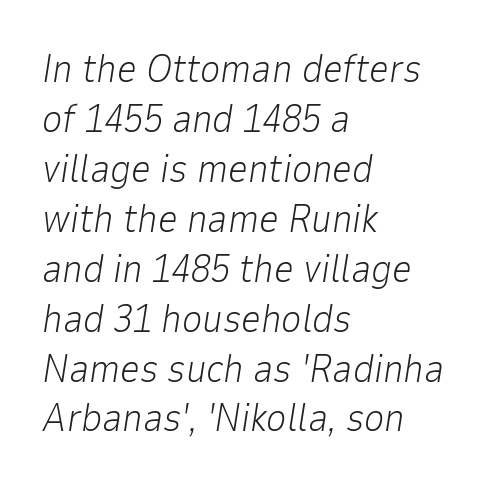
The image shows 39 px light type, italic (leaning right); set left-aligned, normal line spacing (1.28x), normal letter spacing, not underlined; low stroke contrast and a medium x-height.
